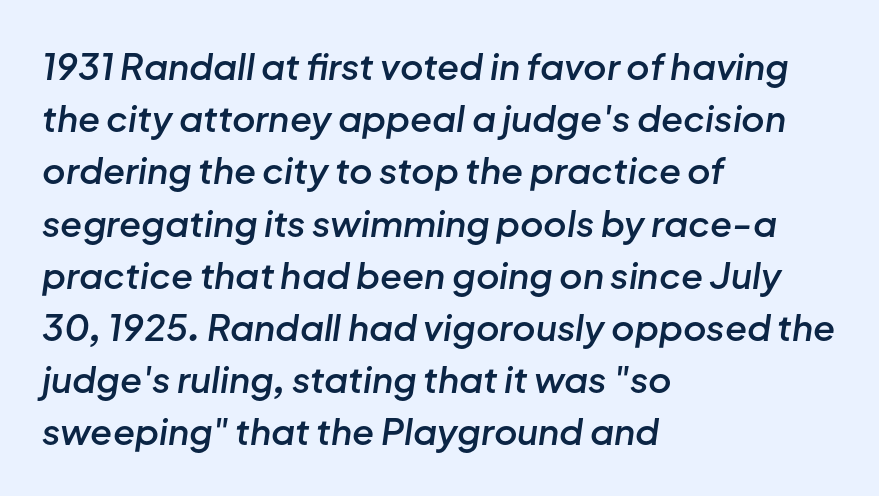
Descenders hang freely into open space. Leading matches the norm, producing a regular column. Words appear dense and cohesive because spacing is normal. Would a proofreader flag this as italicized? Yes.
